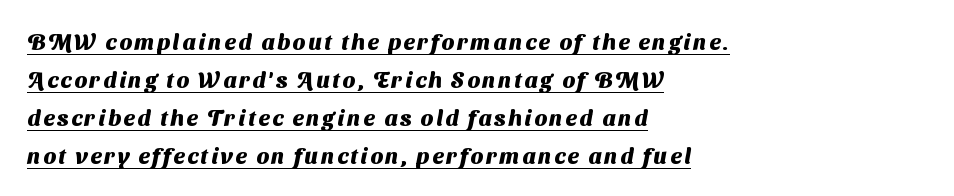
Q: Is the text bold? A: Yes.
Q: Is the text underlined? A: Yes.
Q: How is the paragraph aligned? A: Left-aligned.
